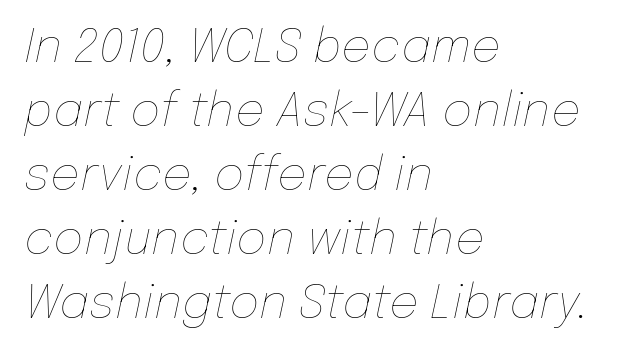
{"italic": "yes", "lean": "right", "slant_degrees": 12, "bold": "no", "weight": "thin", "width": "normal", "stroke_contrast": "low", "x_height": "medium", "monospaced": "no", "underline": "no", "align": "left", "line_spacing": "normal", "line_spacing_ratio": 1.36, "letter_spacing": "normal", "letter_spacing_em": 0.0, "glyph_px": 47}
